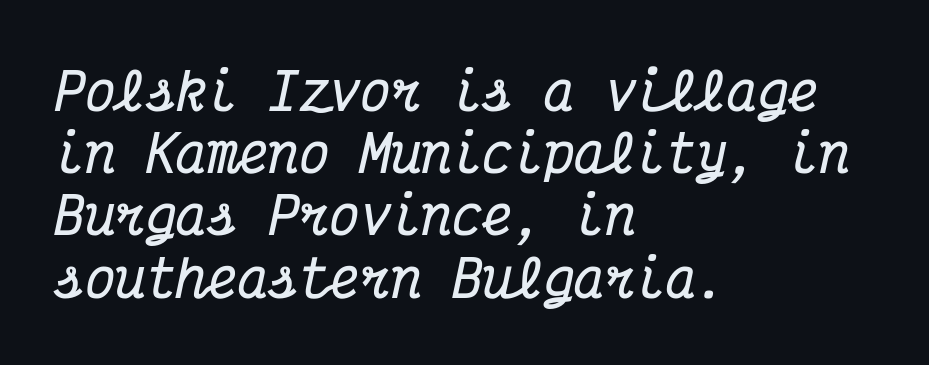
The image shows 51 px bold, condensed serif type, italic (leaning right), monospaced; set left-aligned, line spacing 1.22x, normal letter spacing, not underlined; medium stroke contrast and a medium x-height.
